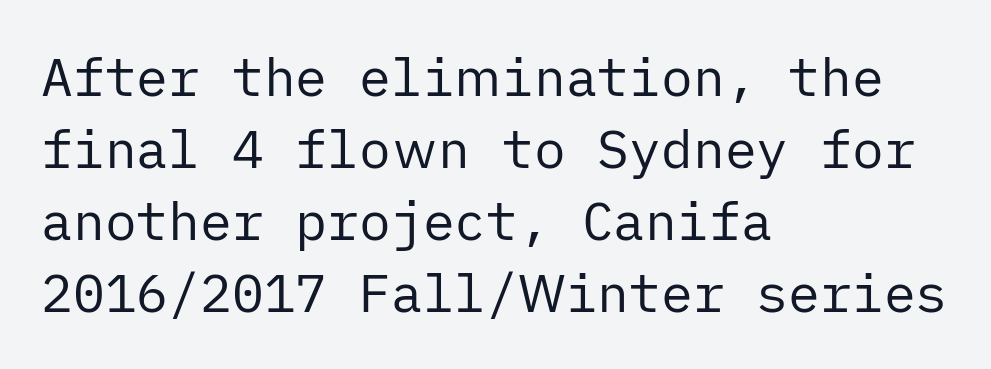
The image shows 53 px regular-weight sans-serif type, upright; set left-aligned, normal line spacing (1.36x), normal letter spacing, not underlined; low stroke contrast and a medium x-height.
